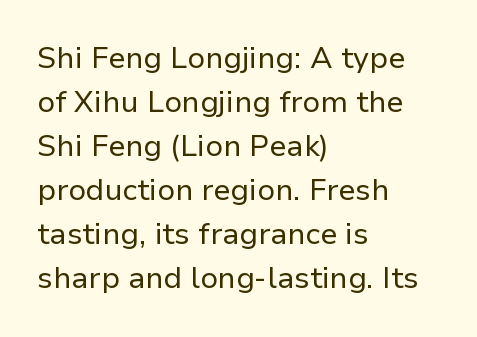
The image shows 30 px regular-weight sans-serif type, upright; set left-aligned, normal line spacing (1.47x), normal letter spacing, not underlined; low stroke contrast and a medium x-height.
